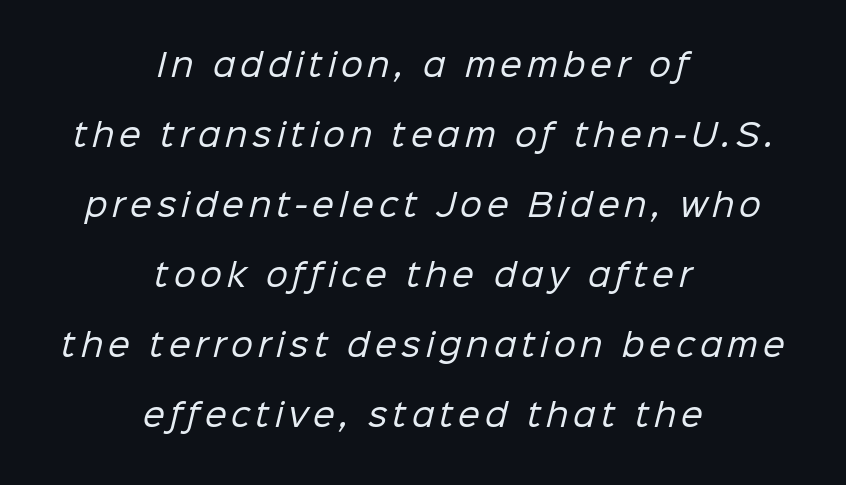
Q: Is the text bold? A: No.
Q: Is the typeface a serif or a sans-serif typeface? A: Sans-serif.
Q: Is the text underlined? A: No.
Q: How is the paragraph aligned? A: Centered.
Q: Is the spacing between lines tight, normal or loose? A: Loose.
Q: Width (condensed, normal, or wide)? A: Normal.
Q: Stroke contrast? A: Low.
Q: x-height? A: Medium.
Q: Monospaced? A: No.
